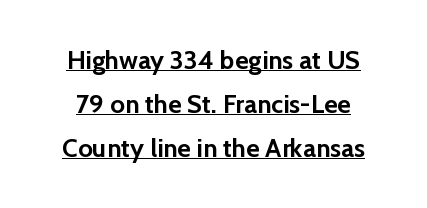
{"italic": "no", "bold": "yes", "underline": "yes", "line_spacing": "normal", "line_spacing_ratio": 1.7, "letter_spacing": "normal", "letter_spacing_em": 0.0, "glyph_px": 26}
